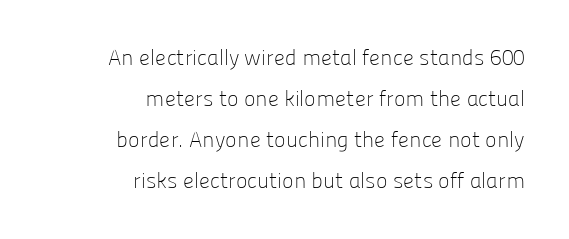
Short note: letters normally spaced. No word sits above an underline. Posture: vertical. The compositor pushed each line to the right boundary. Vertical stems look standard width or narrower in stroke.
